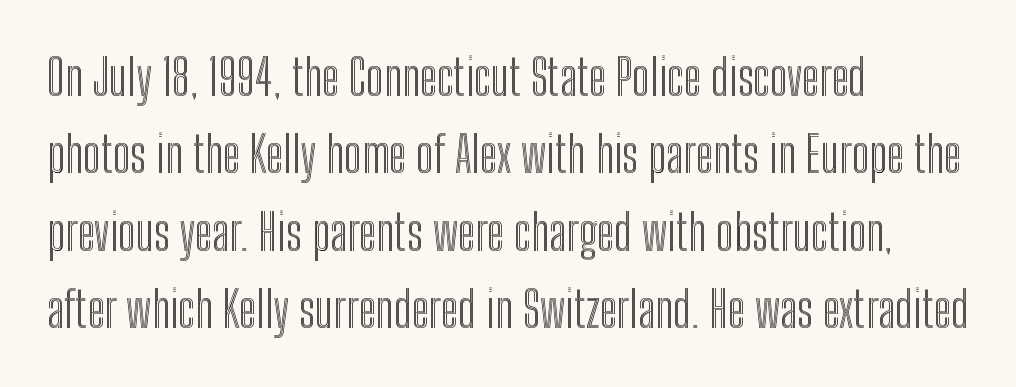
{"italic": "no", "width": "condensed", "x_height": "medium", "monospaced": "no", "underline": "no", "align": "left", "line_spacing": "normal", "line_spacing_ratio": 1.58, "letter_spacing": "normal", "letter_spacing_em": 0.0, "glyph_px": 49}
